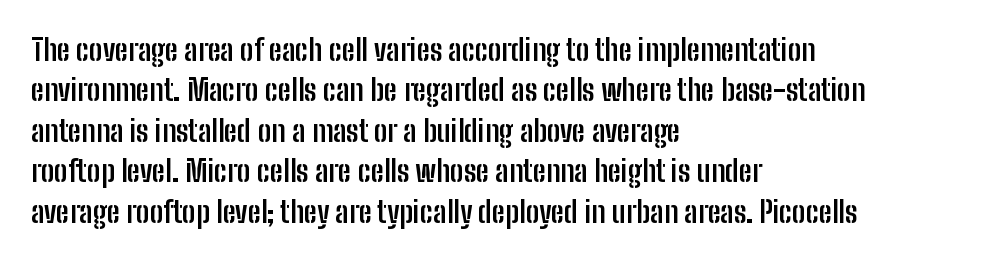
The rendering uses natural spacing where letterforms have individual widths. Rule under the text: the space is simply empty. Short note: letters normally spaced. I'd describe the lettering as bold — thick and assertive. These lines are set flush left with a ragged right edge.
